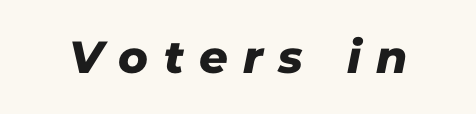
{"serif": "no", "width": "normal", "stroke_contrast": "low", "x_height": "medium", "monospaced": "no", "underline": "no", "letter_spacing": "wide", "letter_spacing_em": 0.34, "glyph_px": 45}
